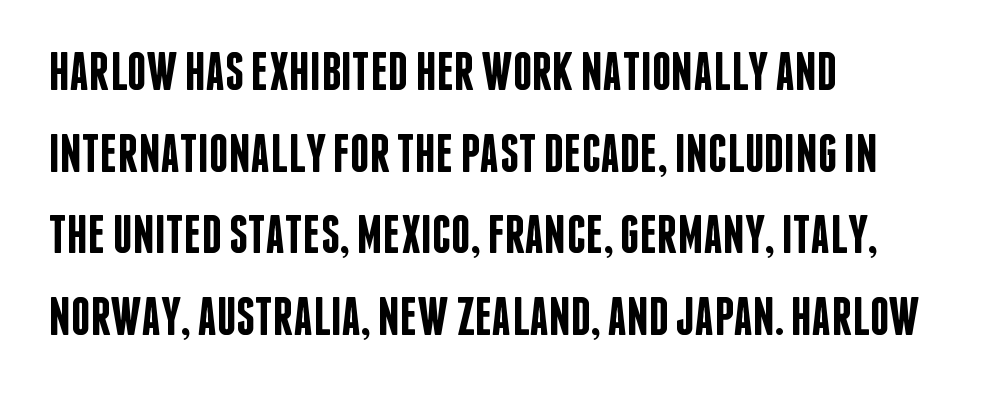
A typesetter would mark this as roman, not italic. Reading down the block, your eye returns to a fixed left position each line. Students, note that the glyphs here touch the page at normal intervals. The passage shown is typeset with a sans-serif family.
